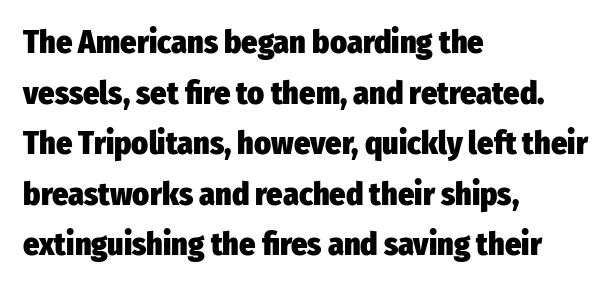
The image shows 32 px heavy, condensed sans-serif type, upright; set left-aligned, normal line spacing (1.58x), normal letter spacing, not underlined; low stroke contrast and a medium x-height.
